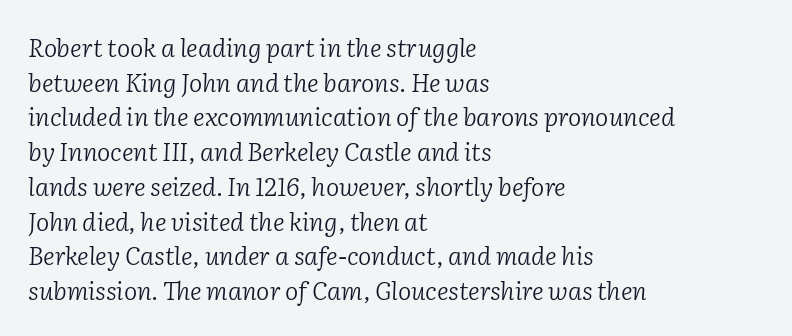
Q: Is the text bold? A: No.
Q: Is the text italic (slanted)? A: Yes, it leans right by about 2 degrees.
Q: Is the text underlined? A: No.
Q: How is the paragraph aligned? A: Left-aligned.
Q: Is the spacing between letters normal or unusually wide? A: Normal.
Q: Is the spacing between lines tight, normal or loose? A: Normal.
